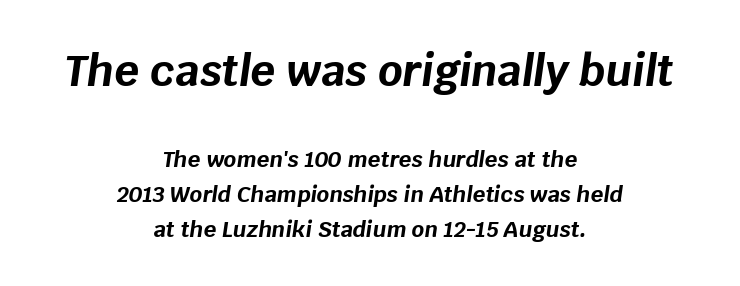
Q: Is the text bold? A: Yes.
Q: Is the text italic (slanted)? A: Yes, it leans right by about 8 degrees.
Q: Is the text underlined? A: No.
Q: How is the paragraph aligned? A: Centered.
Q: Is the spacing between letters normal or unusually wide? A: Normal.
Q: Is the spacing between lines tight, normal or loose? A: Normal.
Q: Which block of text is set in a larger size, the first (top) or the second (bottom)? A: The first (top) one.
Q: Width (condensed, normal, or wide)? A: Normal.
Q: Stroke contrast? A: Low.
Q: x-height? A: Large.
Q: Monospaced? A: No.
